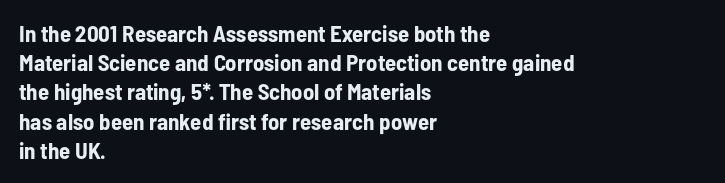
{"italic": "no", "bold": "yes", "underline": "no", "align": "left", "line_spacing": "normal", "line_spacing_ratio": 1.27, "letter_spacing": "normal", "letter_spacing_em": 0.0, "glyph_px": 23}
